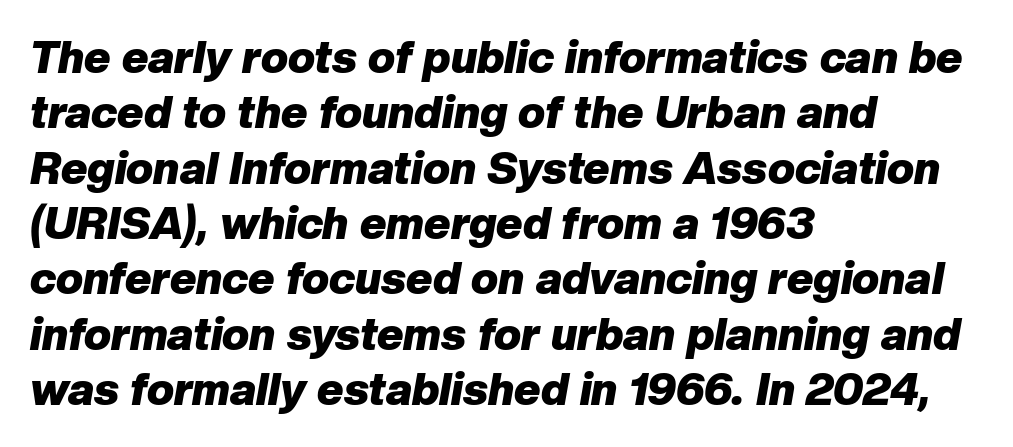
Q: Is the text bold? A: Yes.
Q: Is the text italic (slanted)? A: Yes, it leans right by about 10 degrees.
Q: Is the text underlined? A: No.
Q: How is the paragraph aligned? A: Left-aligned.
Q: Is the spacing between letters normal or unusually wide? A: Normal.
Q: Width (condensed, normal, or wide)? A: Normal.
Q: Stroke contrast? A: Low.
Q: x-height? A: Medium.
Q: Monospaced? A: No.
